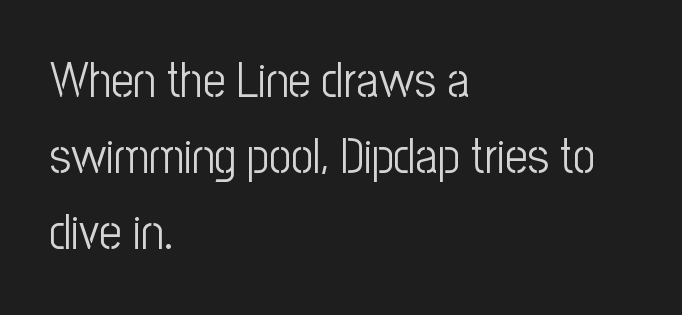
{"serif": "no", "italic": "no", "bold": "no", "weight": "light", "width": "condensed", "stroke_contrast": "low", "x_height": "medium", "monospaced": "no", "underline": "no", "align": "left", "line_spacing": "normal", "line_spacing_ratio": 1.55, "letter_spacing": "normal", "letter_spacing_em": 0.0, "glyph_px": 49}
